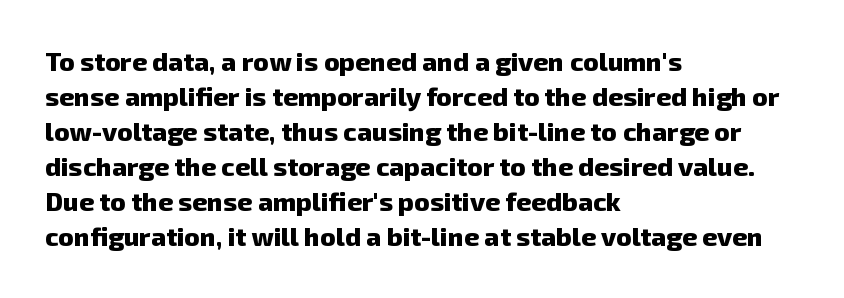
The image shows 26 px bold type; set left-aligned, normal line spacing (1.35x), normal letter spacing, not underlined.
